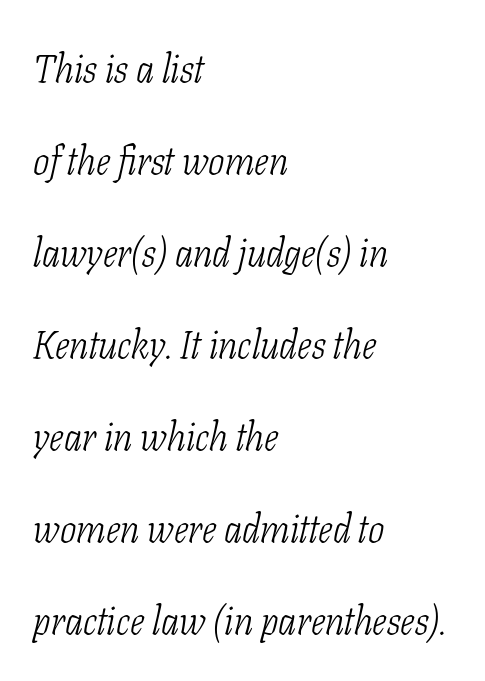
{"serif": "yes", "italic": "yes", "lean": "right", "slant_degrees": 11, "bold": "no", "weight": "light", "width": "condensed", "stroke_contrast": "low", "x_height": "medium", "monospaced": "no", "underline": "no", "align": "left", "line_spacing": "loose", "line_spacing_ratio": 2.36, "letter_spacing": "normal", "letter_spacing_em": 0.0, "glyph_px": 39}
